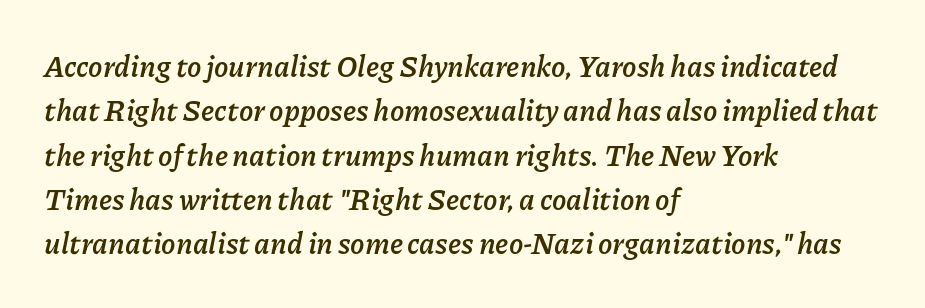
The image shows 29 px semibold type, italic (leaning right); set left-aligned, normal line spacing (1.53x), normal letter spacing, not underlined; low stroke contrast and a medium x-height.
